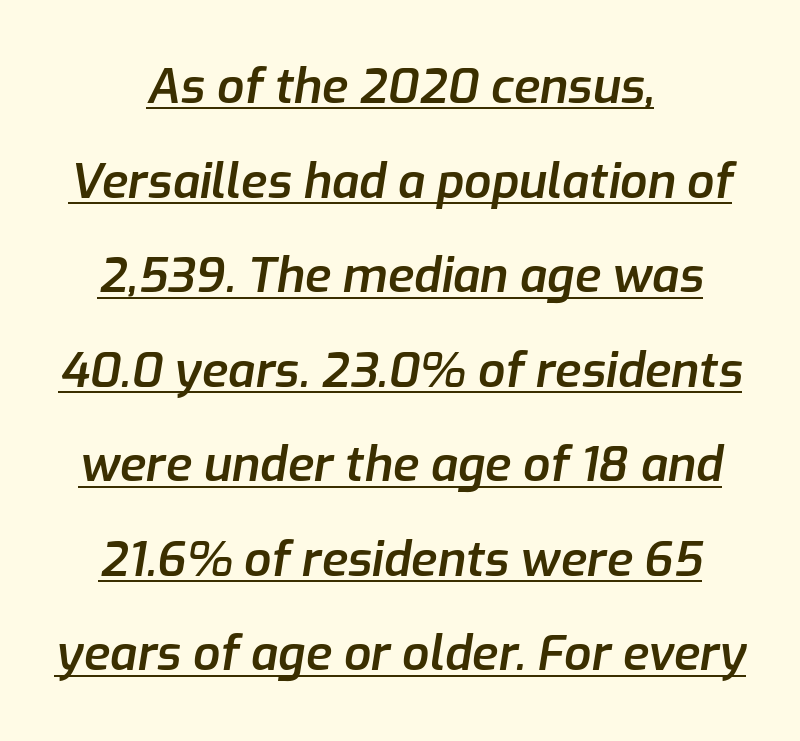
The image shows 48 px semibold type, italic (leaning right); set centered, loose line spacing (1.97x), normal letter spacing, underlined; low stroke contrast and a medium x-height.
